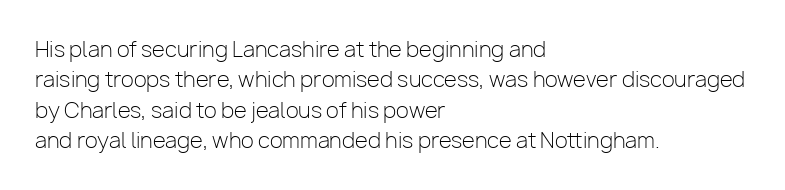
The image shows 21 px text type, upright; set left-aligned, normal line spacing (1.45x), normal letter spacing, not underlined.
